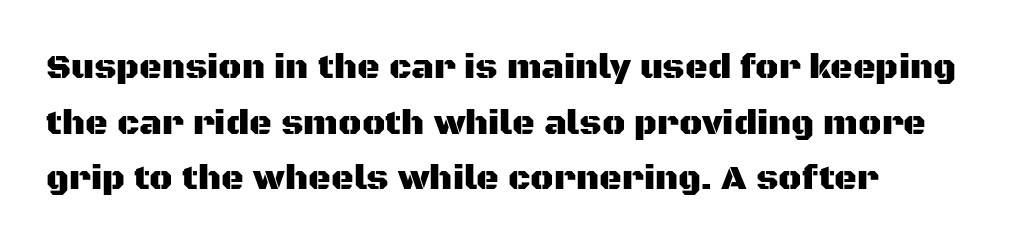
The image shows 35 px sans-serif type, upright; set left-aligned, normal line spacing (1.59x), normal letter spacing, not underlined; medium stroke contrast and a large x-height.
